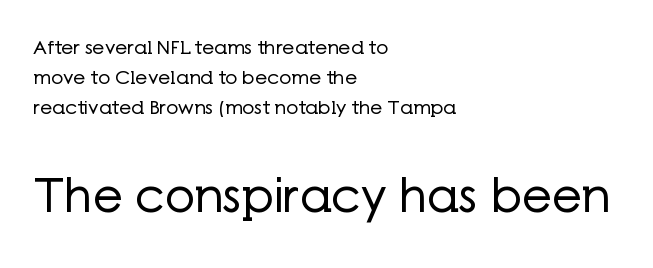
Q: Is the text bold? A: No.
Q: Is the text italic (slanted)? A: No, it is upright.
Q: Is the typeface a serif or a sans-serif typeface? A: Sans-serif.
Q: Is the text underlined? A: No.
Q: How is the paragraph aligned? A: Left-aligned.
Q: Is the spacing between letters normal or unusually wide? A: Normal.
Q: Is the spacing between lines tight, normal or loose? A: Normal.
Q: Which block of text is set in a larger size, the first (top) or the second (bottom)? A: The second (bottom) one.
Q: Width (condensed, normal, or wide)? A: Normal.
Q: Stroke contrast? A: Low.
Q: x-height? A: Medium.
Q: Monospaced? A: No.
